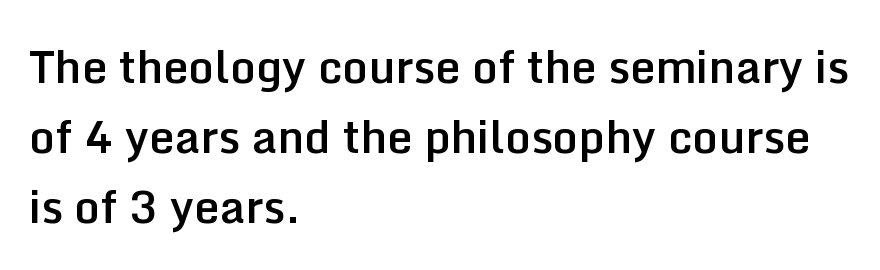
The image shows 45 px semibold sans-serif type, upright; set left-aligned, normal line spacing (1.56x), normal letter spacing, not underlined; low stroke contrast and a medium x-height.
